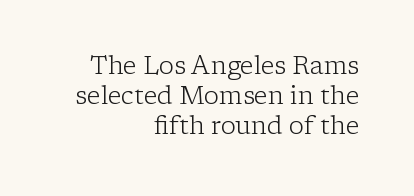
The image shows 25 px text type, upright; set right-aligned, line spacing 1.2x, normal letter spacing, not underlined.
